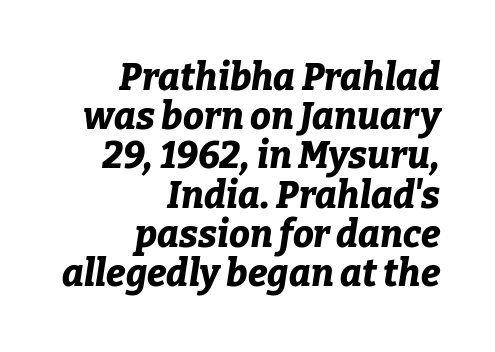
Standard letterfit; no display-style spreading of the glyphs. Here the designer chose a conventional face with non-uniform glyph widths. Look at the stroke-to-counter ratio: heavy, a bold. You can tell it's italic because the verticals aren't actually vertical. Tightly led — the rows are bunched.
